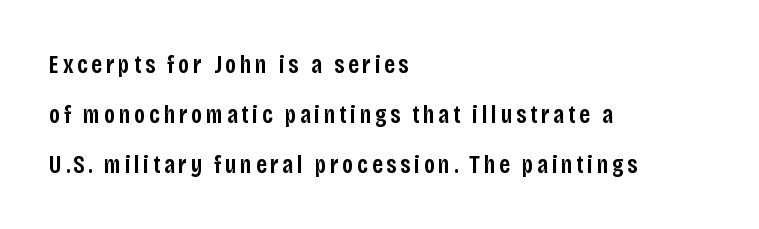
{"italic": "no", "bold": "semi", "underline": "no", "align": "left", "line_spacing": "loose", "line_spacing_ratio": 2.0, "glyph_px": 25}
